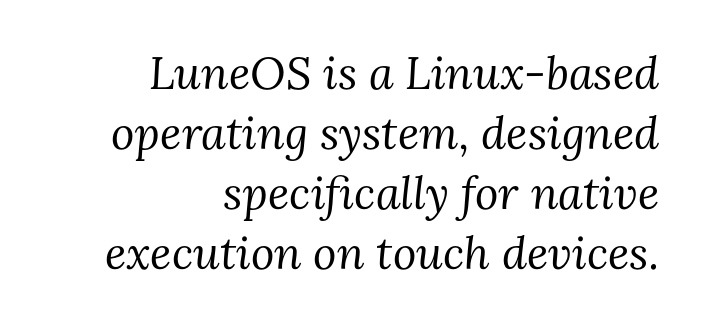
{"serif": "yes", "italic": "yes", "lean": "right", "slant_degrees": 3, "bold": "no", "weight": "regular", "width": "normal", "stroke_contrast": "medium", "x_height": "medium", "monospaced": "no", "underline": "no", "align": "right", "line_spacing": "normal", "line_spacing_ratio": 1.33, "letter_spacing": "normal", "letter_spacing_em": 0.0, "glyph_px": 45}
